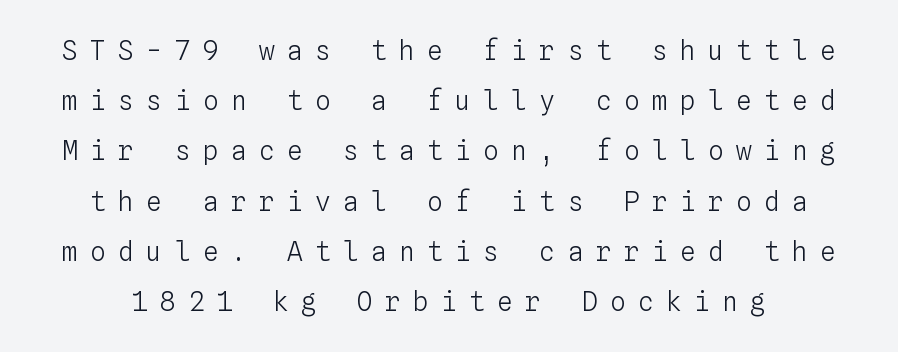
The image shows 26 px text type, upright; set loose line spacing (1.93x), unusually wide letter spacing (+0.48 em), not underlined.
